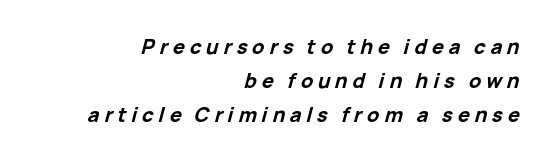
Q: Is the text bold? A: Yes.
Q: Is the text italic (slanted)? A: Yes, it leans right by about 15 degrees.
Q: Is the text underlined? A: No.
Q: How is the paragraph aligned? A: Right-aligned.
Q: Is the spacing between letters normal or unusually wide? A: Unusually wide.
Q: Is the spacing between lines tight, normal or loose? A: Normal.
